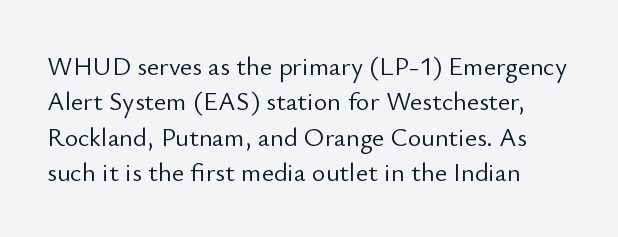
The image shows 26 px text type, upright; set normal line spacing (1.36x), normal letter spacing, not underlined.
